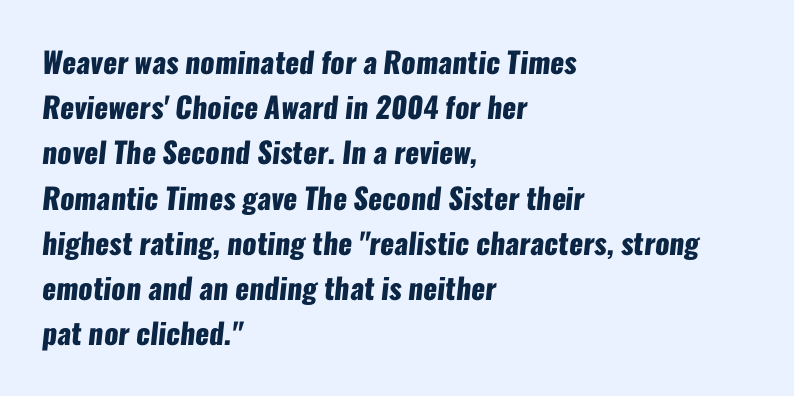
A dark, heavy texture on the line: the type is bold. Each line starts at the same left margin while the right side varies. Spacing verdict: proportional, widths tailored to each character. This block has exactly the height ordinary leading produces.
